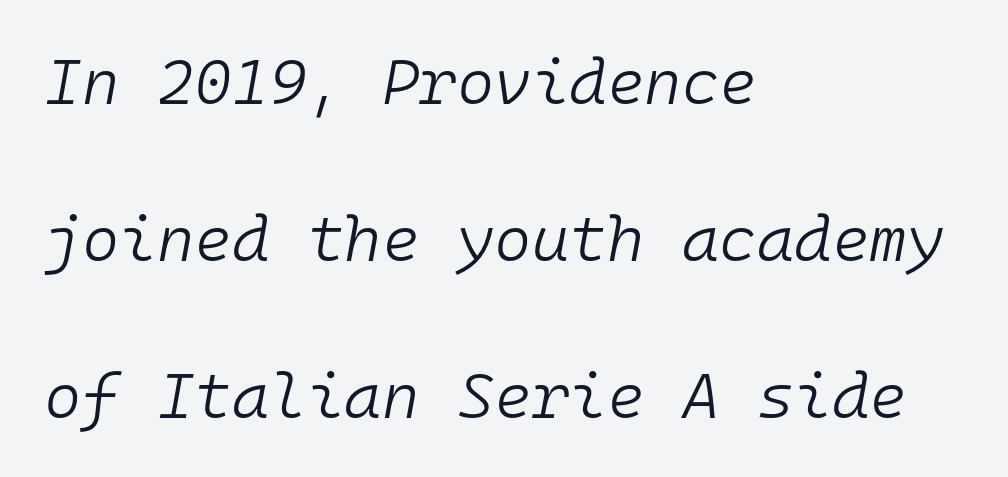
Q: Is the text bold? A: No.
Q: Is the text italic (slanted)? A: Yes, it leans right by about 10 degrees.
Q: Is the text underlined? A: No.
Q: How is the paragraph aligned? A: Left-aligned.
Q: Is the spacing between letters normal or unusually wide? A: Normal.
Q: Is the spacing between lines tight, normal or loose? A: Loose.
Q: Width (condensed, normal, or wide)? A: Normal.
Q: Stroke contrast? A: Low.
Q: x-height? A: Medium.
Q: Monospaced? A: Yes.
